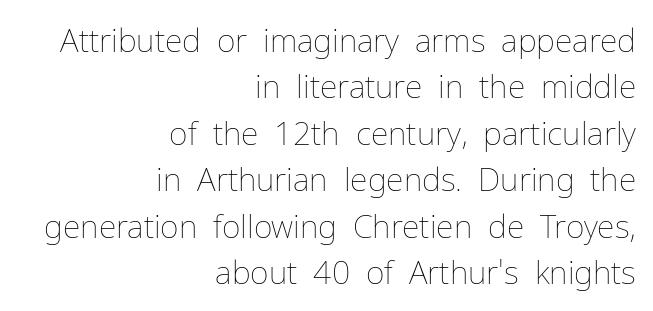
Weight: in the light-to-regular range. You could not count columns in this text — the font is proportionally spaced. Check the space under the baseline: it is left empty. These lines were composed using upright roman letters. You could call the tracking neutral — neither tight nor loose. Reading down the block, your eye finds every line finishing at a fixed right position.
